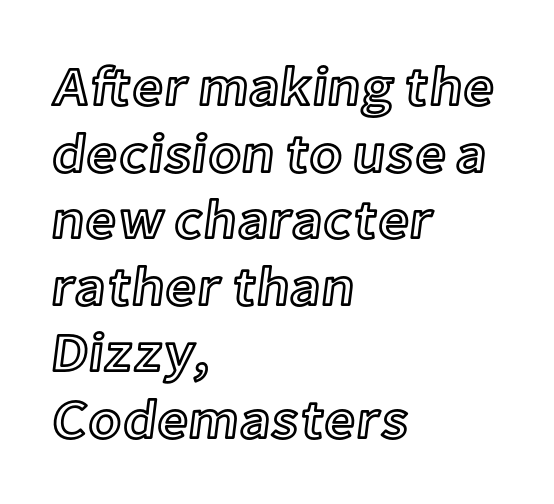
Q: Is the text italic (slanted)? A: Yes.
Q: Is the text underlined? A: No.
Q: How is the paragraph aligned? A: Left-aligned.
Q: Is the spacing between letters normal or unusually wide? A: Normal.
Q: Width (condensed, normal, or wide)? A: Normal.
Q: x-height? A: Medium.
Q: Monospaced? A: No.
